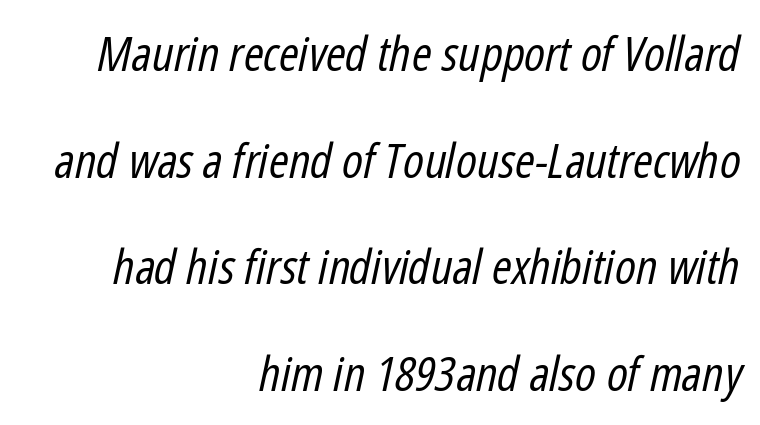
This sample uses plain, unmodified letter spacing. Do the characters align in a grid? No, the font is proportional. The typography opts for an oblique posture over an upright one. Weight class: somewhere from thin through regular. You could fit nearly another row in the gap between these rows.
